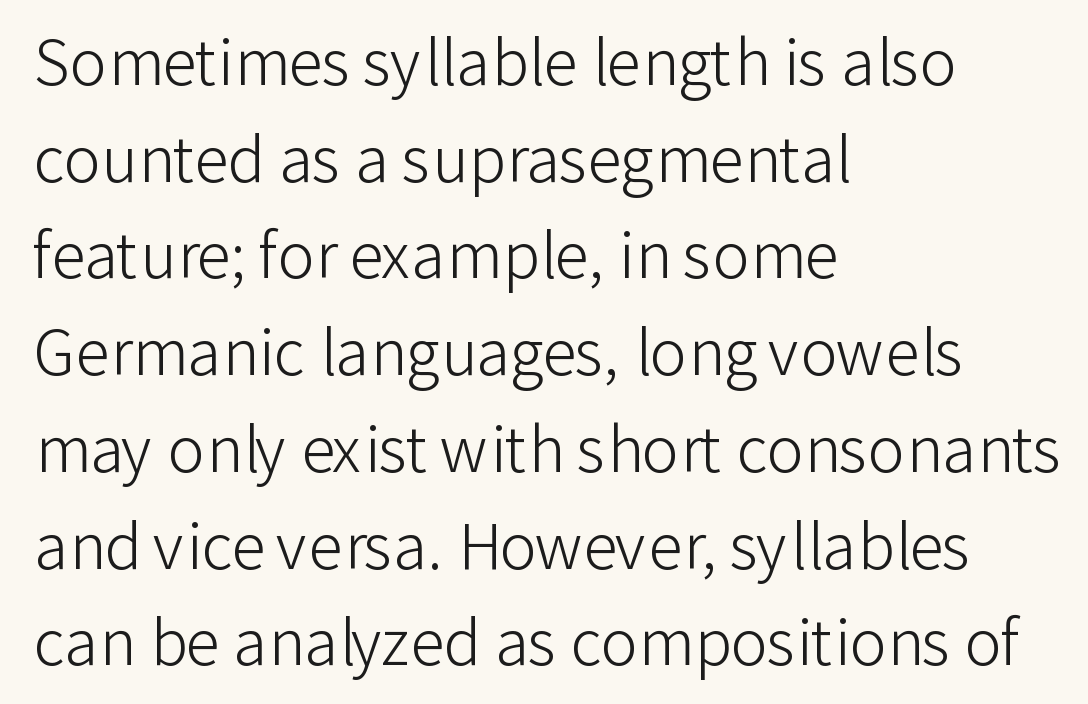
The image shows 62 px light sans-serif type, upright; set left-aligned, normal line spacing (1.56x), normal letter spacing, not underlined; low stroke contrast and a medium x-height.
